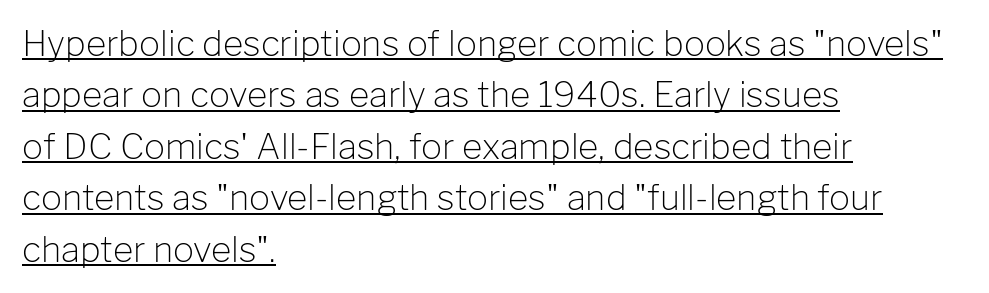
The rows are spaced the way most documents space them. Note the varied advance widths — an 'i' is clearly narrower than an 'm'. Honestly, the underline is the first thing you notice here. The letters sit at their default tracking, neither squeezed nor spread.
